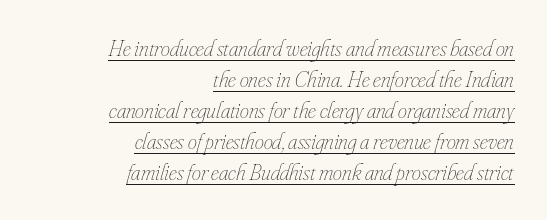
{"italic": "yes", "lean": "right", "slant_degrees": 16, "bold": "no", "underline": "yes", "align": "right", "line_spacing": "normal", "line_spacing_ratio": 1.35, "letter_spacing": "normal", "letter_spacing_em": 0.0, "glyph_px": 23}
